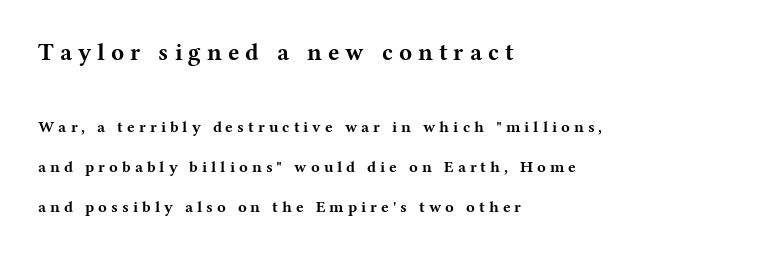
Q: Is the text bold? A: Yes.
Q: Is the text italic (slanted)? A: No, it is upright.
Q: Is the text underlined? A: No.
Q: How is the paragraph aligned? A: Left-aligned.
Q: Is the spacing between letters normal or unusually wide? A: Unusually wide.
Q: Is the spacing between lines tight, normal or loose? A: Loose.
Q: Which block of text is set in a larger size, the first (top) or the second (bottom)? A: The first (top) one.
